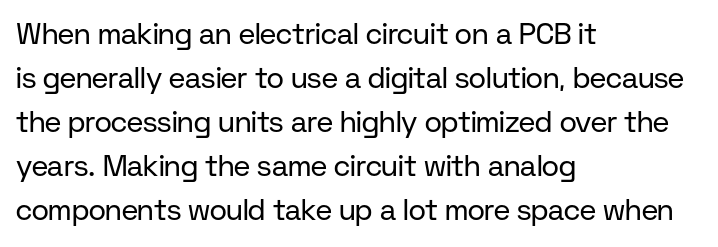
The image shows 29 px regular-weight sans-serif type, upright; set left-aligned, normal line spacing (1.52x), normal letter spacing, not underlined; low stroke contrast and a medium x-height.
